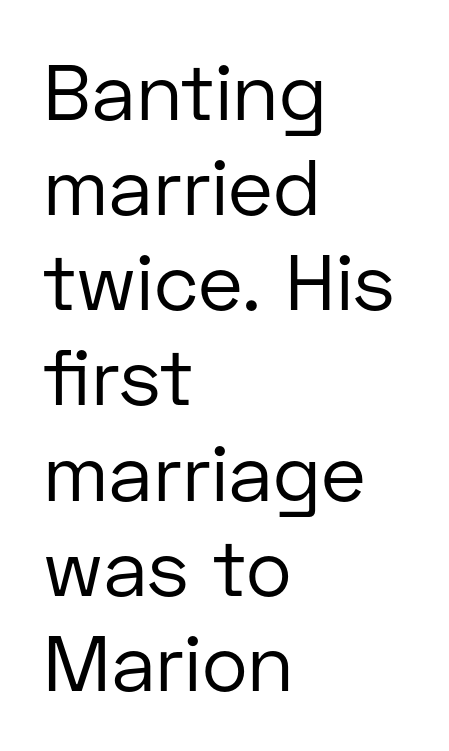
Q: Is the text bold? A: No.
Q: Is the text italic (slanted)? A: No, it is upright.
Q: Is the typeface a serif or a sans-serif typeface? A: Sans-serif.
Q: Is the text underlined? A: No.
Q: How is the paragraph aligned? A: Left-aligned.
Q: Is the spacing between letters normal or unusually wide? A: Normal.
Q: Width (condensed, normal, or wide)? A: Normal.
Q: Stroke contrast? A: Low.
Q: x-height? A: Medium.
Q: Monospaced? A: No.
